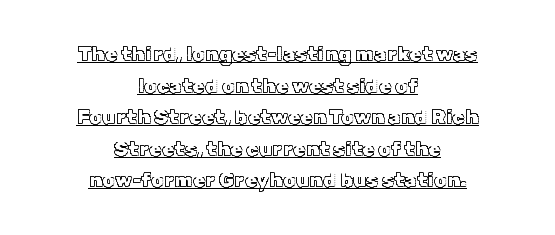
Q: Is the text italic (slanted)? A: No, it is upright.
Q: Is the text underlined? A: Yes.
Q: How is the paragraph aligned? A: Centered.
Q: Is the spacing between letters normal or unusually wide? A: Normal.
Q: Is the spacing between lines tight, normal or loose? A: Normal.
